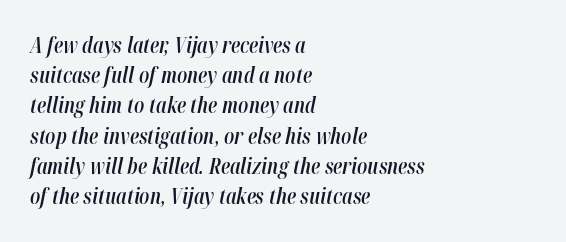
The image shows 21 px text type, italic (leaning right); set left-aligned, normal line spacing (1.44x), normal letter spacing, not underlined.
